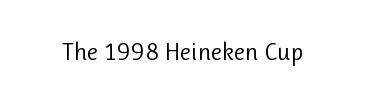
The image shows 25 px text type, upright; set normal letter spacing, not underlined.
